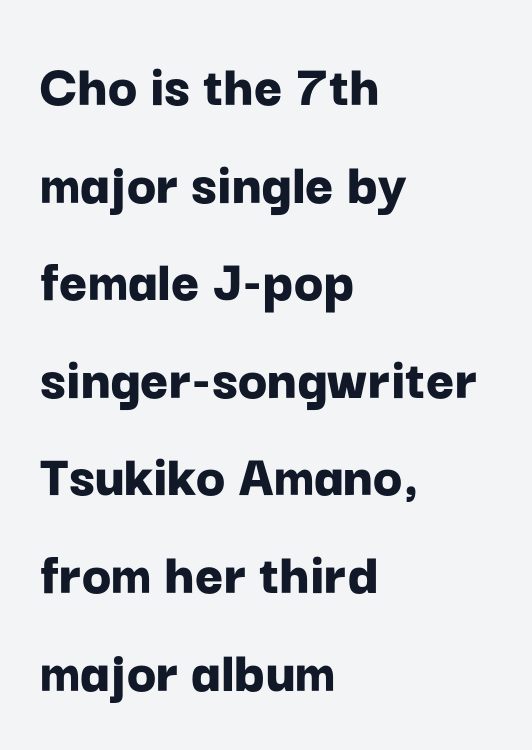
{"serif": "no", "italic": "no", "bold": "yes", "weight": "bold", "width": "normal", "stroke_contrast": "low", "x_height": "medium", "monospaced": "no", "underline": "no", "align": "left", "line_spacing": "normal", "line_spacing_ratio": 1.6, "letter_spacing": "normal", "letter_spacing_em": 0.0, "glyph_px": 61}
